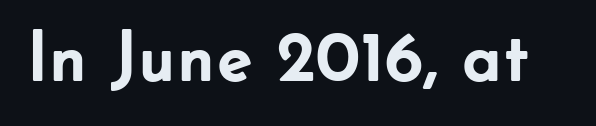
Q: Is the text bold? A: Yes.
Q: Is the text italic (slanted)? A: No, it is upright.
Q: Is the typeface a serif or a sans-serif typeface? A: Sans-serif.
Q: Is the text underlined? A: No.
Q: Is the spacing between letters normal or unusually wide? A: Normal.
Q: Width (condensed, normal, or wide)? A: Normal.
Q: Stroke contrast? A: Low.
Q: x-height? A: Small.
Q: Monospaced? A: No.
